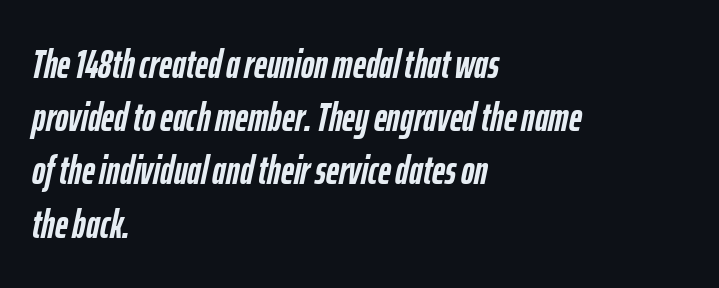
{"italic": "yes", "lean": "right", "slant_degrees": 12, "bold": "yes", "weight": "semibold", "width": "condensed", "stroke_contrast": "low", "x_height": "medium", "monospaced": "no", "underline": "no", "align": "left", "line_spacing": "normal", "line_spacing_ratio": 1.33, "letter_spacing": "normal", "letter_spacing_em": 0.0, "glyph_px": 40}
